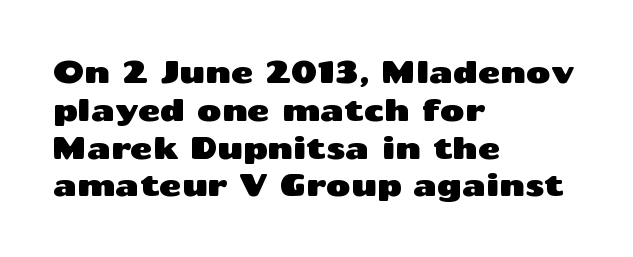
Q: Is the text italic (slanted)? A: No, it is upright.
Q: Is the typeface a serif or a sans-serif typeface? A: Sans-serif.
Q: Is the text underlined? A: No.
Q: How is the paragraph aligned? A: Left-aligned.
Q: Is the spacing between letters normal or unusually wide? A: Normal.
Q: Is the spacing between lines tight, normal or loose? A: Normal.
Q: Width (condensed, normal, or wide)? A: Wide.
Q: Stroke contrast? A: Medium.
Q: x-height? A: Medium.
Q: Monospaced? A: No.
